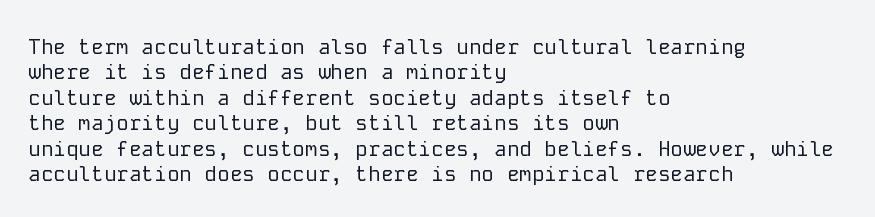
{"italic": "no", "bold": "no", "underline": "no", "align": "left", "line_spacing_ratio": 1.21, "letter_spacing": "normal", "letter_spacing_em": 0.0, "glyph_px": 21}
